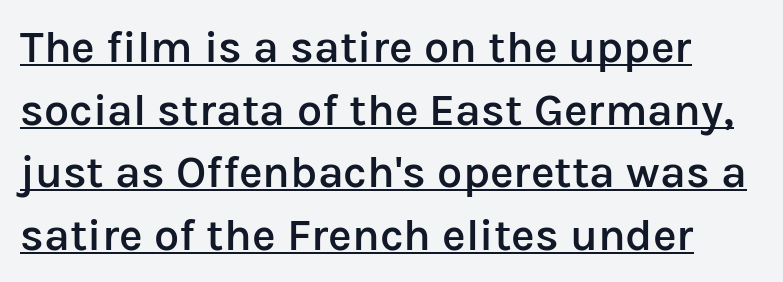
The image shows 45 px semibold sans-serif type, upright; set normal line spacing (1.39x), normal letter spacing, underlined; low stroke contrast and a medium x-height.
